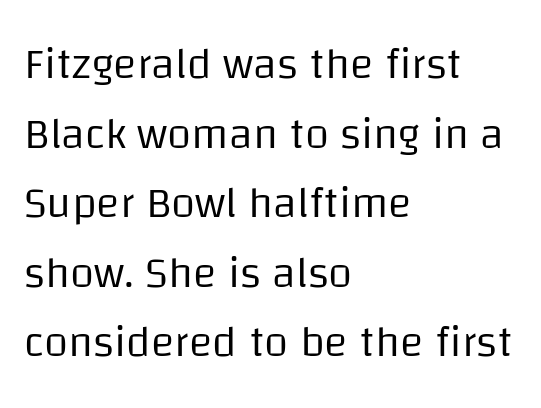
Q: Is the text bold? A: No.
Q: Is the text italic (slanted)? A: No, it is upright.
Q: Is the typeface a serif or a sans-serif typeface? A: Sans-serif.
Q: Is the text underlined? A: No.
Q: How is the paragraph aligned? A: Left-aligned.
Q: Is the spacing between letters normal or unusually wide? A: Normal.
Q: Is the spacing between lines tight, normal or loose? A: Normal.
Q: Width (condensed, normal, or wide)? A: Normal.
Q: Stroke contrast? A: Low.
Q: x-height? A: Large.
Q: Monospaced? A: No.
